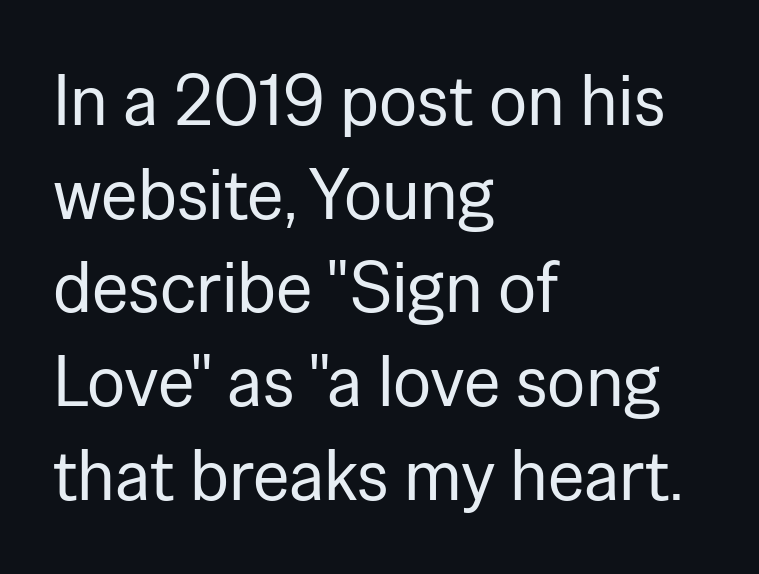
Line beginnings align vertically; line endings do not. A typesetter would call this proportional, since set widths differ per character. This block has exactly the height ordinary leading produces. The baseline area is clear.
